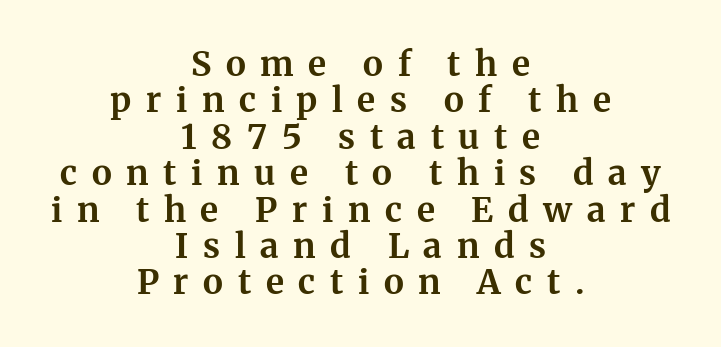
Q: Is the text bold? A: Yes.
Q: Is the text italic (slanted)? A: No, it is upright.
Q: Is the typeface a serif or a sans-serif typeface? A: Serif.
Q: Is the text underlined? A: No.
Q: How is the paragraph aligned? A: Centered.
Q: Is the spacing between letters normal or unusually wide? A: Unusually wide.
Q: Is the spacing between lines tight, normal or loose? A: Tight.
Q: Width (condensed, normal, or wide)? A: Normal.
Q: Stroke contrast? A: Medium.
Q: x-height? A: Medium.
Q: Monospaced? A: No.
